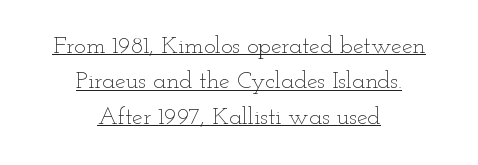
Q: Is the text bold? A: No.
Q: Is the text italic (slanted)? A: No, it is upright.
Q: Is the text underlined? A: Yes.
Q: How is the paragraph aligned? A: Centered.
Q: Is the spacing between letters normal or unusually wide? A: Normal.
Q: Is the spacing between lines tight, normal or loose? A: Normal.
